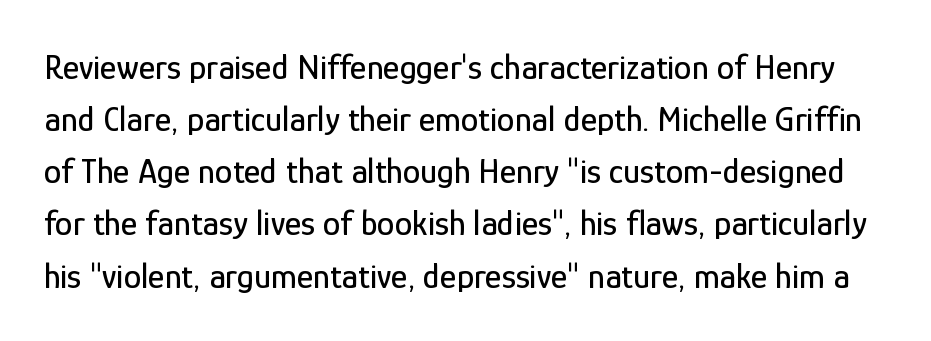
{"serif": "no", "italic": "no", "width": "condensed", "stroke_contrast": "low", "x_height": "medium", "monospaced": "no", "underline": "no", "line_spacing": "normal", "line_spacing_ratio": 1.49, "letter_spacing": "normal", "letter_spacing_em": 0.0, "glyph_px": 35}
